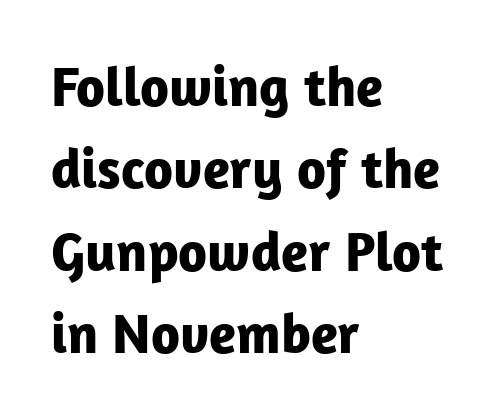
Q: Is the text bold? A: Yes.
Q: Is the text italic (slanted)? A: No, it is upright.
Q: Is the typeface a serif or a sans-serif typeface? A: Sans-serif.
Q: Is the text underlined? A: No.
Q: How is the paragraph aligned? A: Left-aligned.
Q: Is the spacing between letters normal or unusually wide? A: Normal.
Q: Is the spacing between lines tight, normal or loose? A: Normal.
Q: Width (condensed, normal, or wide)? A: Normal.
Q: Stroke contrast? A: Low.
Q: x-height? A: Medium.
Q: Monospaced? A: No.
